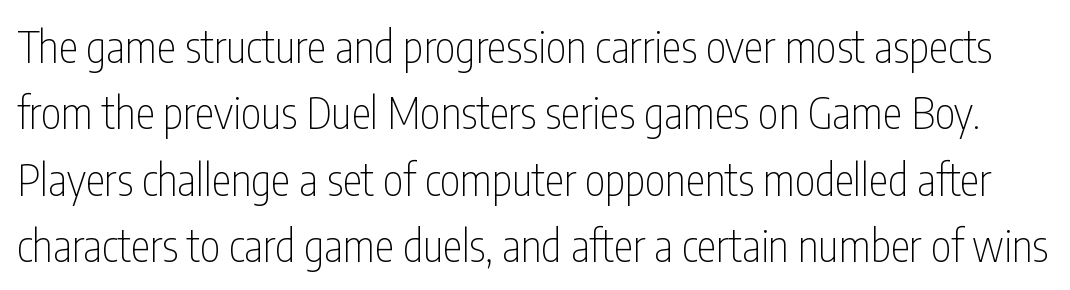
The strokes carry an ordinary text weight at most. Words float on clear page, feet unadorned. Successive baselines arrive at the customary interval. The passage shown is typed in a proportional face where columns would drift. Here the glyphs are tracked normally, forming tight word shapes.
